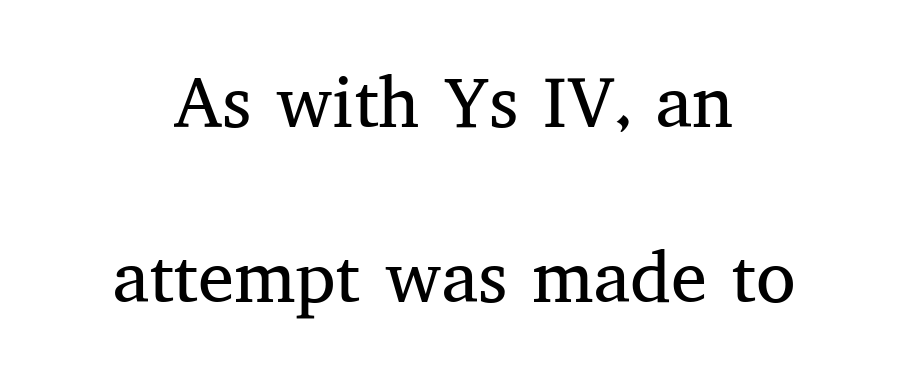
The image shows 72 px regular-weight serif type, upright; set centered, loose line spacing (2.43x), normal letter spacing, not underlined; medium stroke contrast and a medium x-height.
